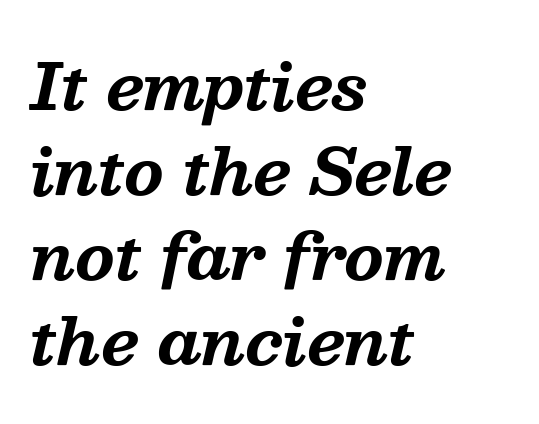
{"serif": "yes", "italic": "yes", "lean": "right", "slant_degrees": 13, "bold": "yes", "weight": "bold", "width": "normal", "stroke_contrast": "medium", "x_height": "medium", "monospaced": "no", "underline": "no", "align": "left", "line_spacing": "normal", "line_spacing_ratio": 1.35, "letter_spacing": "normal", "letter_spacing_em": 0.0, "glyph_px": 63}
